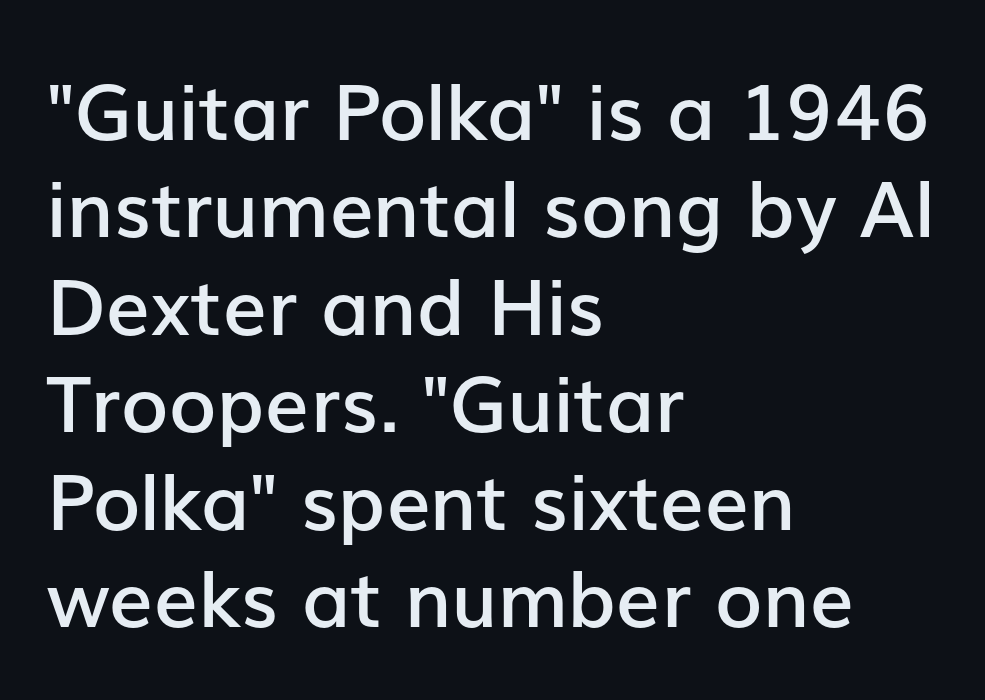
Q: Is the text bold? A: Semi-bold.
Q: Is the text italic (slanted)? A: No, it is upright.
Q: Is the typeface a serif or a sans-serif typeface? A: Sans-serif.
Q: Is the text underlined? A: No.
Q: How is the paragraph aligned? A: Left-aligned.
Q: Is the spacing between letters normal or unusually wide? A: Normal.
Q: Is the spacing between lines tight, normal or loose? A: Normal.
Q: Width (condensed, normal, or wide)? A: Normal.
Q: Stroke contrast? A: Low.
Q: x-height? A: Medium.
Q: Monospaced? A: No.
